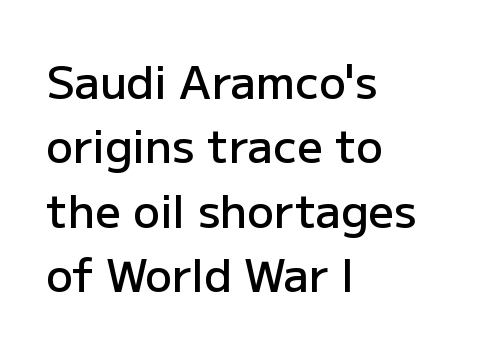
{"serif": "no", "italic": "no", "bold": "semi", "weight": "semibold", "width": "normal", "stroke_contrast": "low", "x_height": "medium", "monospaced": "no", "underline": "no", "align": "left", "line_spacing": "normal", "line_spacing_ratio": 1.43, "letter_spacing": "normal", "letter_spacing_em": 0.0, "glyph_px": 45}
